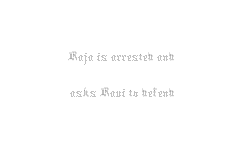
The weight tops out at a normal text grade. The baseline area is clear. Quick note: interline space is typical. Character widths vary here, with narrow letters taking less room than wide ones.
